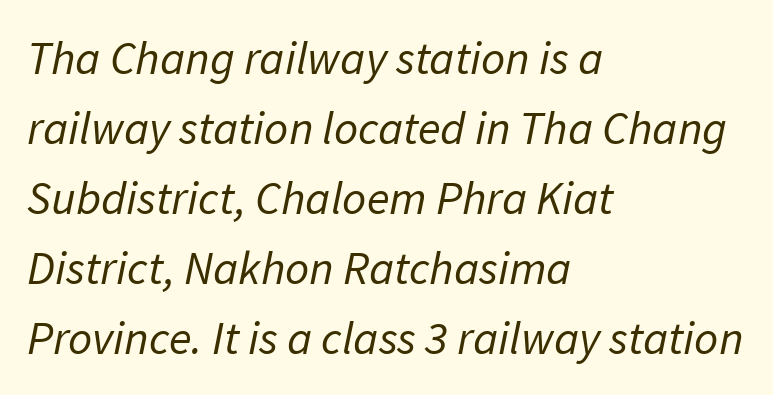
Caption: multi-line text, flush left, ragged right. Check where the strokes stop: nothing finishes them off — pure sans. The passage shown has conventional tracking throughout. Type without underlining. A typesetter would call this proportional, since set widths differ per character.
